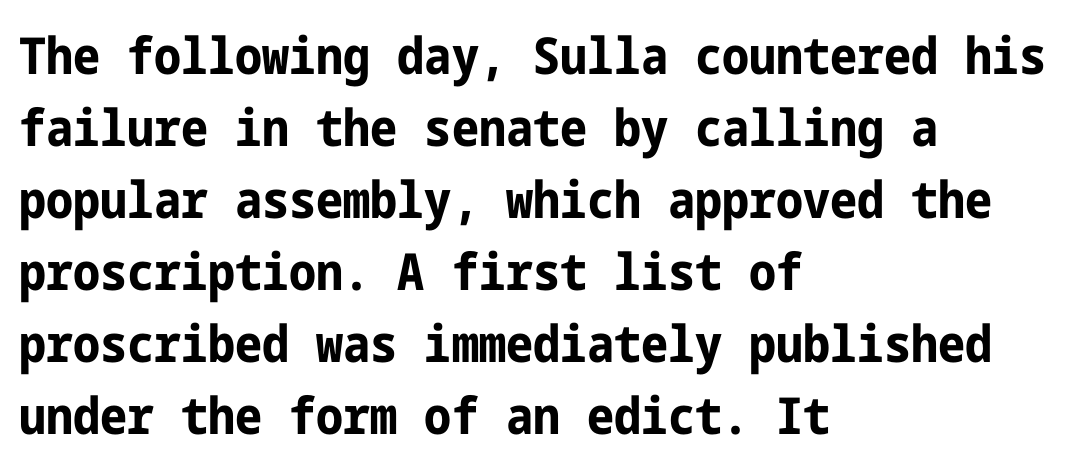
Q: Is the text bold? A: Yes.
Q: Is the text italic (slanted)? A: No, it is upright.
Q: Is the typeface a serif or a sans-serif typeface? A: Sans-serif.
Q: Is the text underlined? A: No.
Q: How is the paragraph aligned? A: Left-aligned.
Q: Is the spacing between letters normal or unusually wide? A: Normal.
Q: Is the spacing between lines tight, normal or loose? A: Normal.
Q: Width (condensed, normal, or wide)? A: Condensed.
Q: Stroke contrast? A: Low.
Q: x-height? A: Medium.
